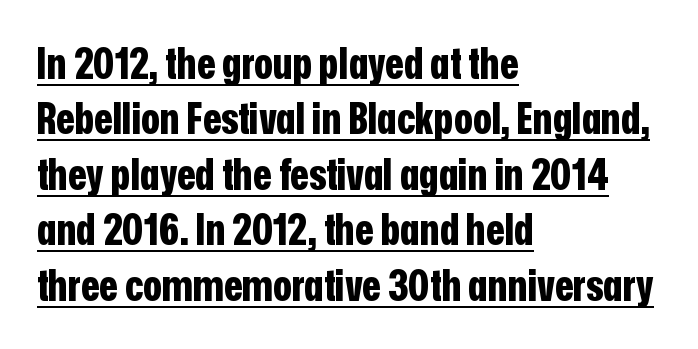
{"serif": "no", "italic": "no", "bold": "yes", "weight": "bold", "width": "condensed", "stroke_contrast": "low", "x_height": "medium", "monospaced": "no", "underline": "yes", "align": "left", "line_spacing": "normal", "line_spacing_ratio": 1.29, "letter_spacing": "normal", "letter_spacing_em": 0.0, "glyph_px": 43}
